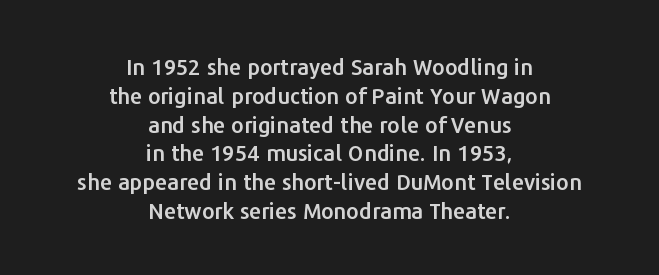
The font's upright variant was chosen for this text. This rendering uses center alignment, leaving both contours irregular but symmetric. This sample keeps an unexceptional amount of space between lines. Lines of text with bare space underneath.
